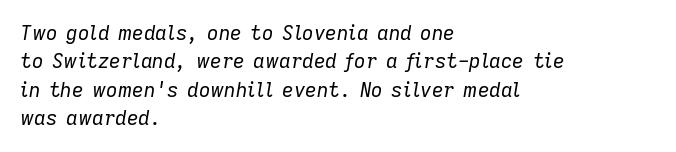
Style check: oblique. A normal amount of white space separates one row of letters from the next. The line texture is even and compact thanks to regular tracking. Letters rest on an invisible, unmarked baseline. The paragraph shown leans on its left margin.
